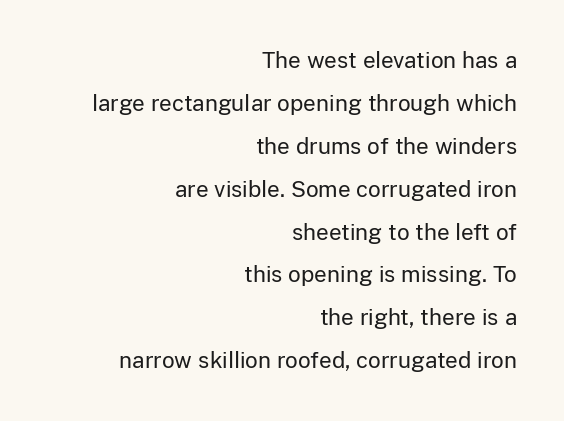
Q: Is the text bold? A: No.
Q: Is the text italic (slanted)? A: No, it is upright.
Q: Is the text underlined? A: No.
Q: How is the paragraph aligned? A: Right-aligned.
Q: Is the spacing between letters normal or unusually wide? A: Normal.
Q: Is the spacing between lines tight, normal or loose? A: Loose.
